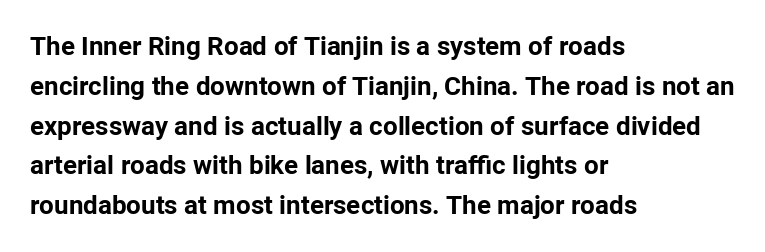
{"italic": "no", "bold": "yes", "underline": "no", "align": "left", "line_spacing": "normal", "line_spacing_ratio": 1.53, "letter_spacing": "normal", "letter_spacing_em": 0.0, "glyph_px": 26}
